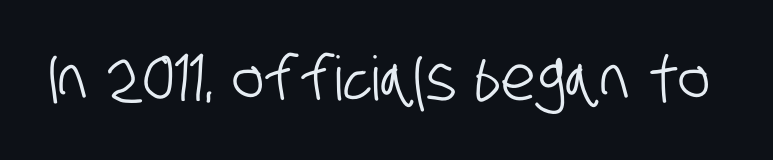
Letters rest on an invisible, unmarked baseline. Note the varied advance widths — an 'i' is clearly narrower than an 'm'. No extra tracking has been applied to these lines. The typeface chosen for these lines omits serifs.
